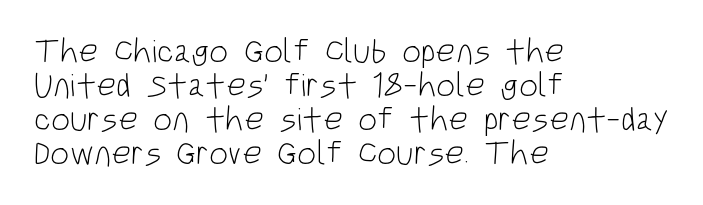
The image shows 34 px light, condensed sans-serif type, upright; set left-aligned, tight line spacing (1.0x), normal letter spacing, not underlined; low stroke contrast and a large x-height.
